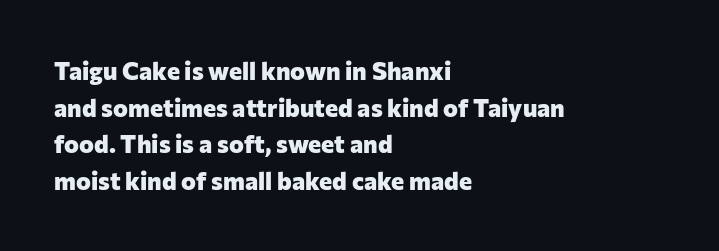
Compared with an ordinary text face, these strokes are far heavier — a full bold. Tall strokes in this sample are plumb rather than angled. Reading down the block, your eye returns to a fixed left position each line. The space directly below the letters is spotless. Leading matches the norm, producing a regular column. The type is set solid horizontally, with unmodified tracking.
